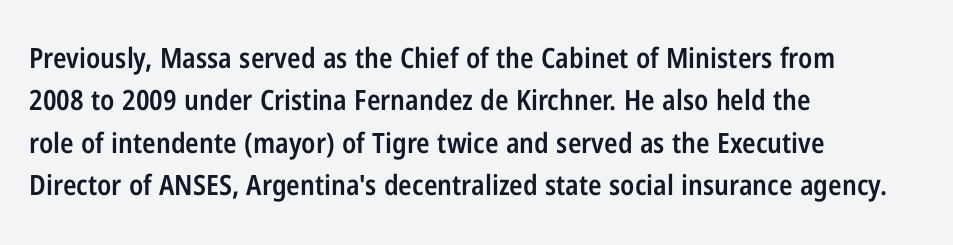
Its strokes are somewhat broadened, the hallmark of semibold type. To sum up the face: it is a sans, with no serifs. Nobody drew a line under any word here. No italicization has been applied; the sample stays upright.
